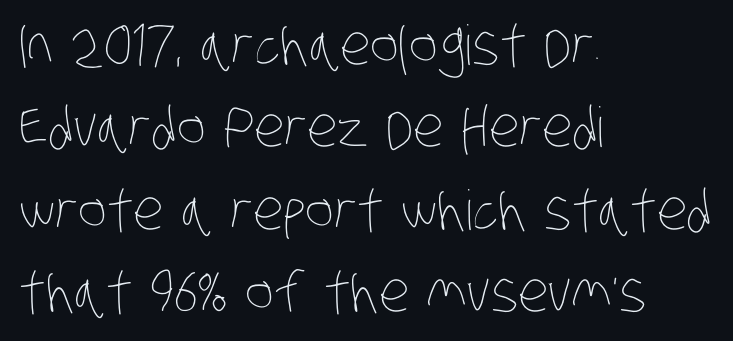
Typeset ragged right — the left edge is the straight one. The specimen omits any rule beneath the text block's lines. The designer left line spacing at the default. This reads as an unemphasized weight, regular at the heaviest. Does extra space separate the letters? No, they use regular spacing.
